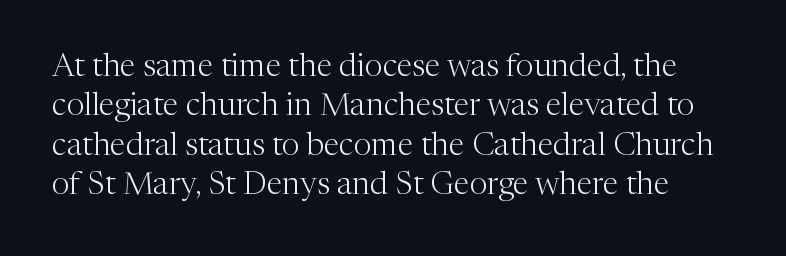
The image shows 32 px light serif type, upright; set line spacing 1.23x, normal letter spacing, not underlined; medium stroke contrast and a medium x-height.
